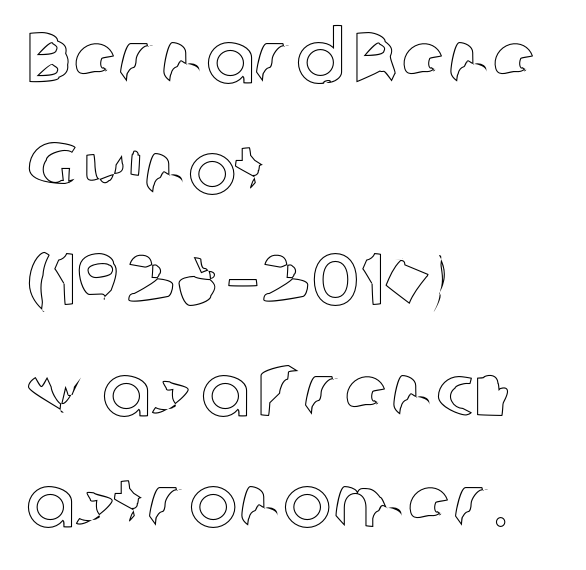
Q: Is the text italic (slanted)? A: No, it is upright.
Q: Is the text underlined? A: No.
Q: How is the paragraph aligned? A: Left-aligned.
Q: Is the spacing between letters normal or unusually wide? A: Normal.
Q: Is the spacing between lines tight, normal or loose? A: Normal.
Q: Width (condensed, normal, or wide)? A: Normal.
Q: x-height? A: Medium.
Q: Monospaced? A: No.
